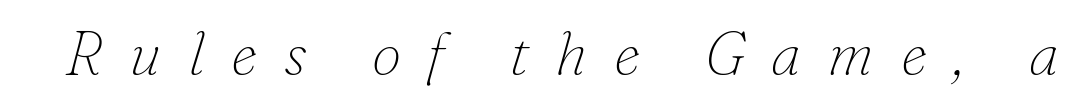
{"serif": "yes", "italic": "yes", "lean": "right", "slant_degrees": 16, "bold": "no", "weight": "thin", "width": "normal", "stroke_contrast": "low", "x_height": "small", "monospaced": "no", "underline": "no", "letter_spacing": "wide", "letter_spacing_em": 0.44, "glyph_px": 60}
